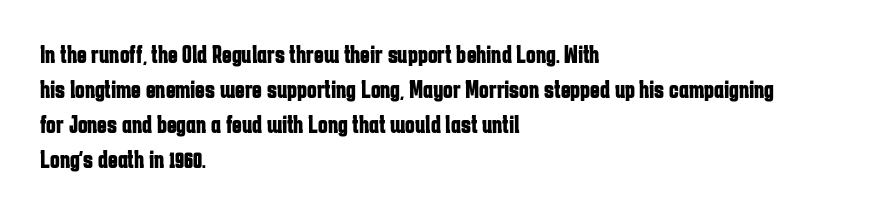
Q: Is the text bold? A: Yes.
Q: Is the text italic (slanted)? A: No, it is upright.
Q: Is the text underlined? A: No.
Q: How is the paragraph aligned? A: Left-aligned.
Q: Is the spacing between letters normal or unusually wide? A: Normal.
Q: Is the spacing between lines tight, normal or loose? A: Normal.
